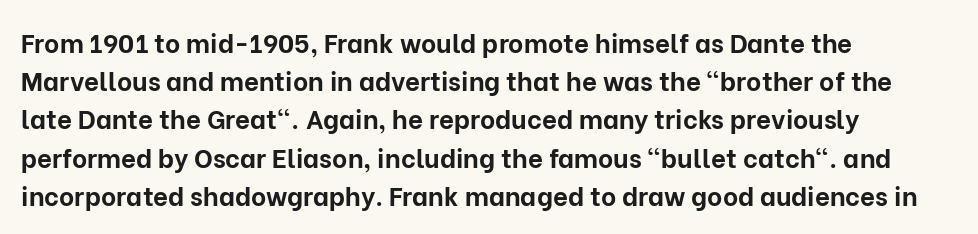
The image shows 26 px bold type, upright; set left-aligned, normal line spacing (1.47x), normal letter spacing, not underlined.
